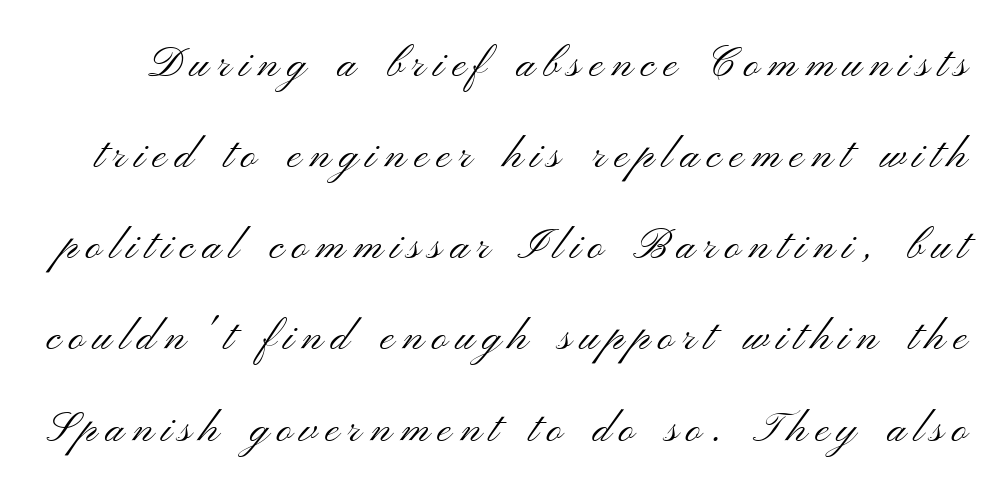
{"serif": "no", "bold": "no", "weight": "light", "width": "wide", "stroke_contrast": "medium", "x_height": "small", "monospaced": "no", "underline": "no", "line_spacing": "loose", "line_spacing_ratio": 2.17, "letter_spacing": "wide", "letter_spacing_em": 0.2, "glyph_px": 42}
